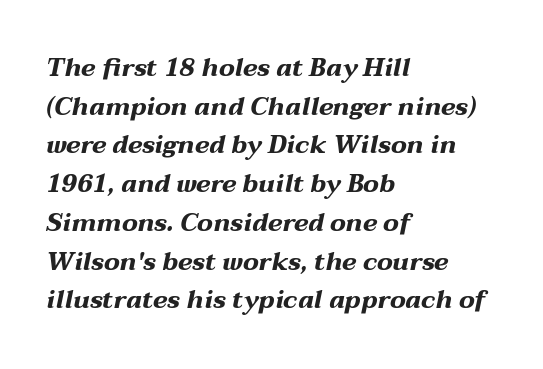
{"italic": "yes", "lean": "right", "slant_degrees": 12, "bold": "yes", "underline": "no", "align": "left", "line_spacing": "normal", "line_spacing_ratio": 1.55, "letter_spacing": "normal", "letter_spacing_em": 0.0, "glyph_px": 25}
